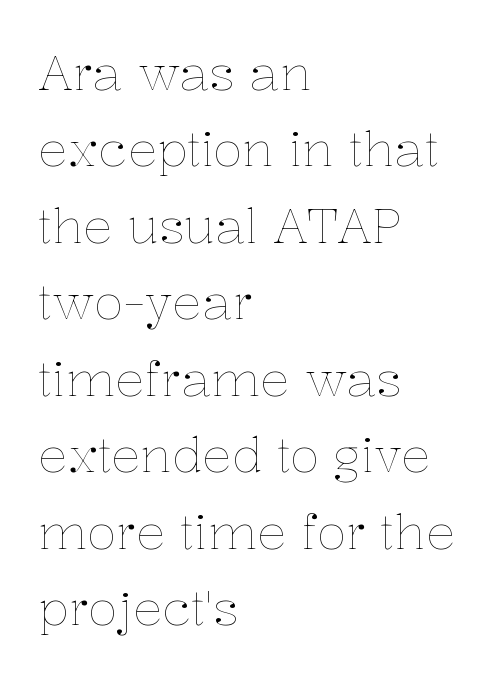
The horizontal fit of the characters is conventional and even. The string is rendered with underlining switched off. The lines in this sample share a left origin and differ only in where they stop. The font's upright variant was chosen for this text. Spacing verdict: proportional, widths tailored to each character.
